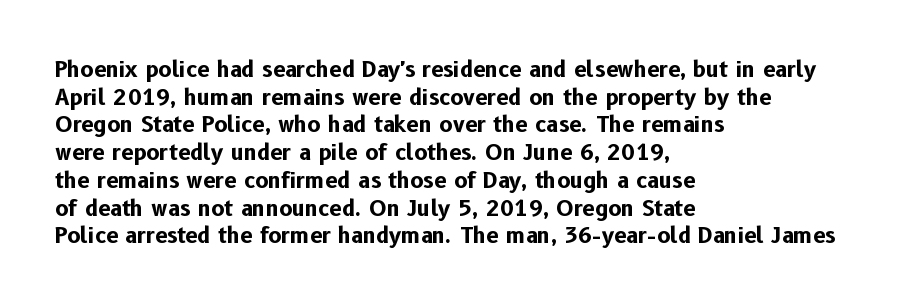
Q: Is the text bold? A: Yes.
Q: Is the text italic (slanted)? A: No, it is upright.
Q: Is the text underlined? A: No.
Q: How is the paragraph aligned? A: Left-aligned.
Q: Is the spacing between letters normal or unusually wide? A: Normal.
Q: Is the spacing between lines tight, normal or loose? A: Normal.
